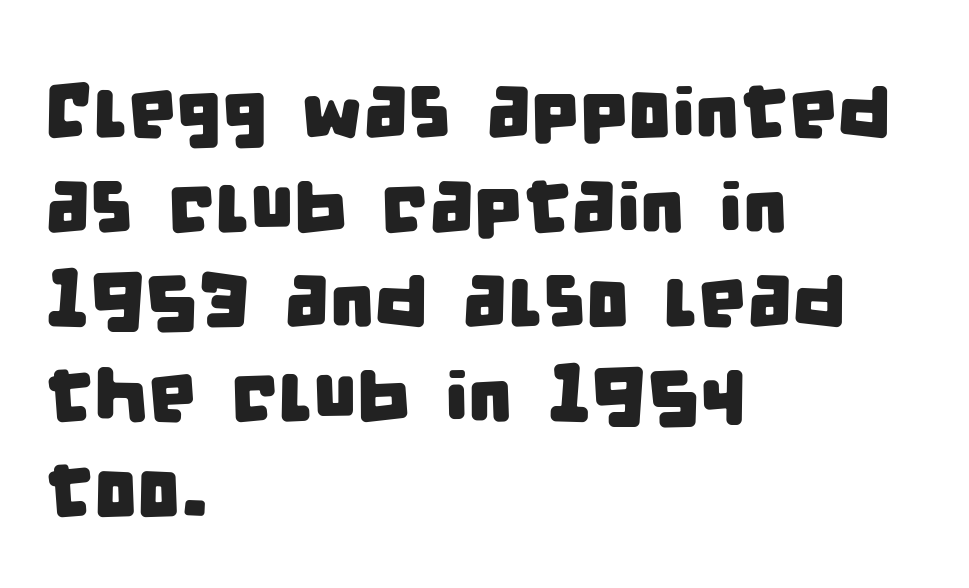
In terms of letterform style, serifs are entirely absent. Check under the words: just untouched page. Here the designer chose a conventional face with non-uniform glyph widths. The lines are quadded left. The type is set solid horizontally, with unmodified tracking.
